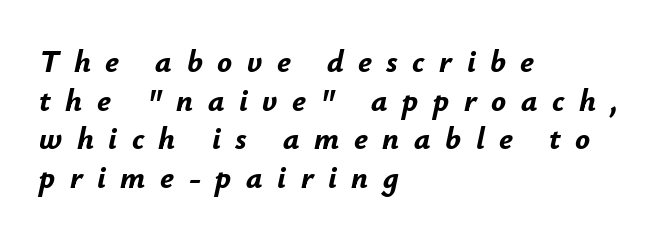
Q: Is the text bold? A: Yes.
Q: Is the text italic (slanted)? A: Yes, it leans right by about 12 degrees.
Q: Is the text underlined? A: No.
Q: How is the paragraph aligned? A: Left-aligned.
Q: Is the spacing between letters normal or unusually wide? A: Unusually wide.
Q: Is the spacing between lines tight, normal or loose? A: Normal.
Q: Width (condensed, normal, or wide)? A: Normal.
Q: Stroke contrast? A: Low.
Q: x-height? A: Small.
Q: Monospaced? A: No.
